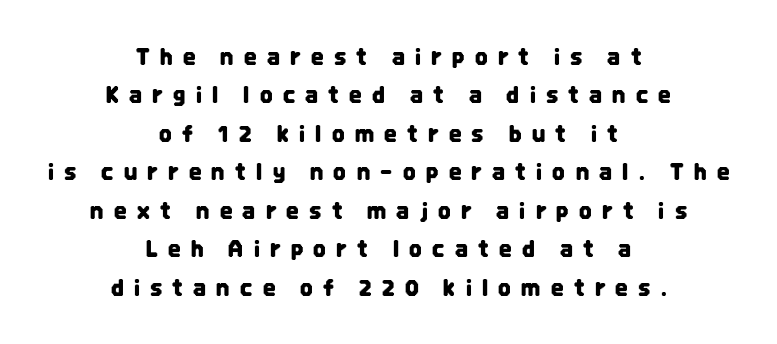
{"italic": "no", "underline": "no", "align": "center", "line_spacing_ratio": 1.75, "letter_spacing": "wide", "letter_spacing_em": 0.47, "glyph_px": 22}
